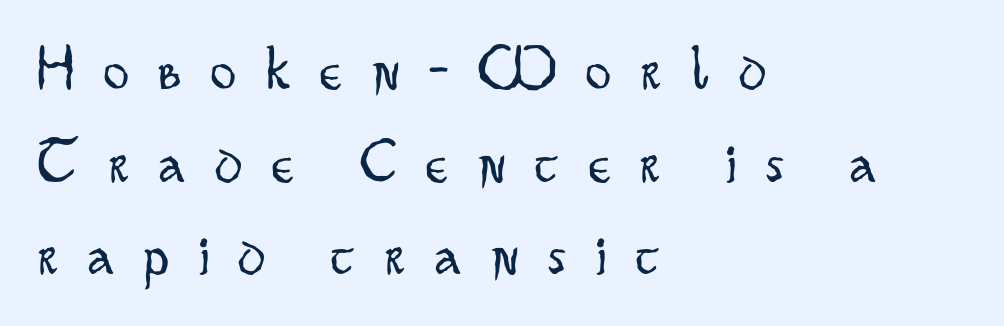
Q: Is the text bold? A: No.
Q: Is the text italic (slanted)? A: No, it is upright.
Q: Is the typeface a serif or a sans-serif typeface? A: Sans-serif.
Q: Is the text underlined? A: No.
Q: How is the paragraph aligned? A: Left-aligned.
Q: Is the spacing between letters normal or unusually wide? A: Unusually wide.
Q: Is the spacing between lines tight, normal or loose? A: Normal.
Q: Width (condensed, normal, or wide)? A: Condensed.
Q: Stroke contrast? A: Low.
Q: x-height? A: Small.
Q: Monospaced? A: No.
